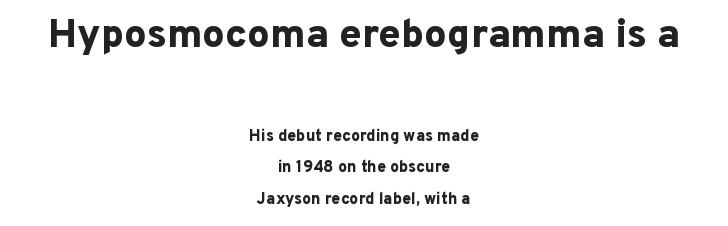
{"serif": "no", "italic": "no", "bold": "yes", "weight": "bold", "width": "normal", "stroke_contrast": "low", "x_height": "medium", "monospaced": "no", "underline": "no", "align": "center", "line_spacing": "loose", "line_spacing_ratio": 1.99, "letter_spacing": "normal", "letter_spacing_em": 0.0, "larger_block": "first", "size_ratio": 2.5, "glyph_px": 40}
